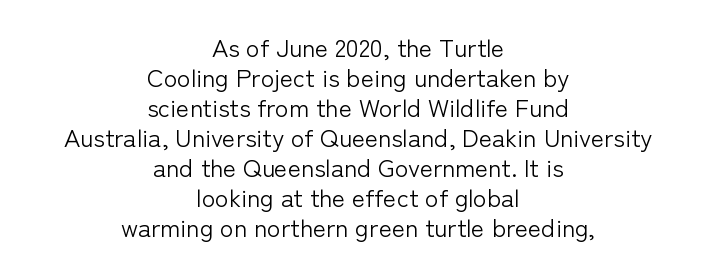
The image shows 25 px text type, upright; set centered, line spacing 1.2x, normal letter spacing, not underlined.
